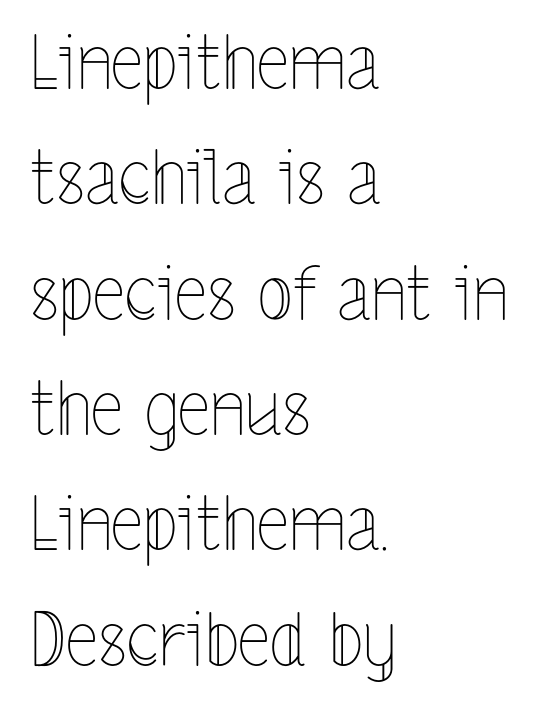
Q: Is the text bold? A: No.
Q: Is the text italic (slanted)? A: No, it is upright.
Q: Is the text underlined? A: No.
Q: How is the paragraph aligned? A: Left-aligned.
Q: Is the spacing between letters normal or unusually wide? A: Normal.
Q: Is the spacing between lines tight, normal or loose? A: Normal.
Q: Width (condensed, normal, or wide)? A: Condensed.
Q: x-height? A: Medium.
Q: Monospaced? A: No.
